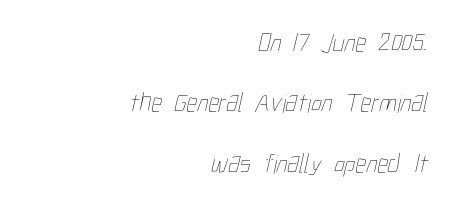
Q: Is the text bold? A: No.
Q: Is the text underlined? A: No.
Q: How is the paragraph aligned? A: Right-aligned.
Q: Is the spacing between letters normal or unusually wide? A: Normal.
Q: Is the spacing between lines tight, normal or loose? A: Loose.
